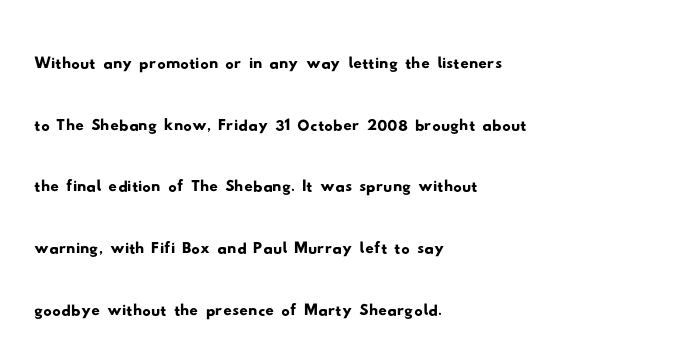
{"serif": "no", "width": "wide", "stroke_contrast": "low", "x_height": "small", "monospaced": "no", "underline": "no", "align": "left", "line_spacing": "normal", "line_spacing_ratio": 1.47, "letter_spacing": "normal", "letter_spacing_em": 0.0, "glyph_px": 42}
